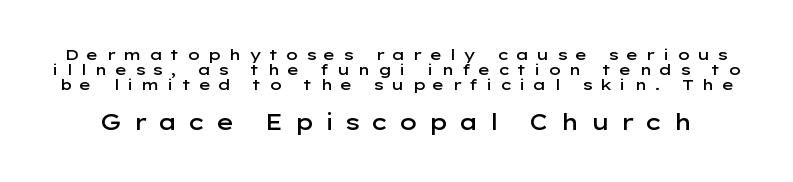
{"italic": "no", "bold": "semi", "underline": "no", "line_spacing": "tight", "line_spacing_ratio": 1.01, "letter_spacing": "wide", "letter_spacing_em": 0.47, "larger_block": "second", "size_ratio": 1.47, "glyph_px": 22}
